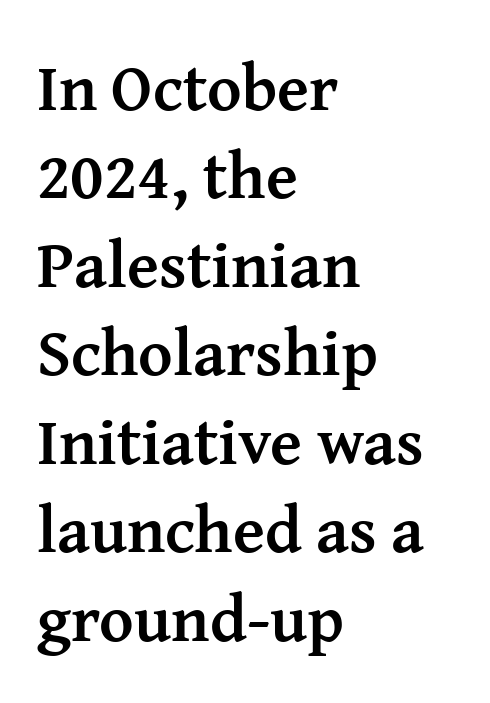
{"serif": "yes", "italic": "no", "bold": "yes", "weight": "semibold", "width": "normal", "stroke_contrast": "medium", "x_height": "medium", "monospaced": "no", "underline": "no", "align": "left", "line_spacing": "normal", "line_spacing_ratio": 1.34, "letter_spacing": "normal", "letter_spacing_em": 0.0, "glyph_px": 66}
